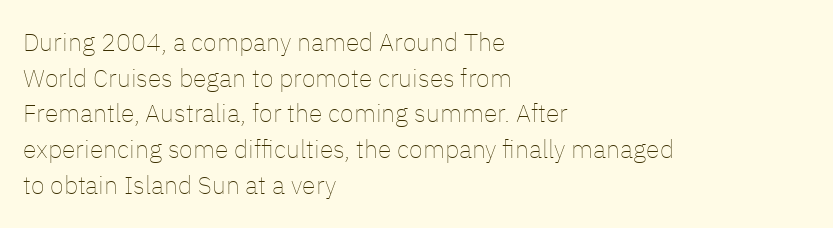
Q: Is the text bold? A: No.
Q: Is the text italic (slanted)? A: No, it is upright.
Q: Is the text underlined? A: No.
Q: How is the paragraph aligned? A: Left-aligned.
Q: Is the spacing between letters normal or unusually wide? A: Normal.
Q: Is the spacing between lines tight, normal or loose? A: Normal.
